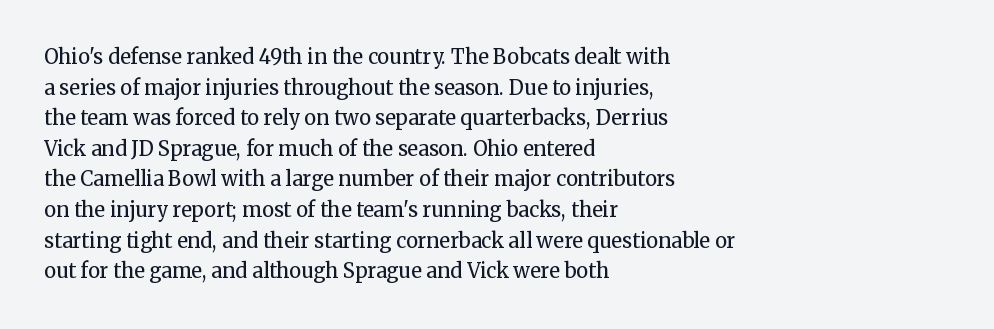
If you drew a line through each stem, it would be perfectly vertical. Students, observe: this is what conventionally led text looks like. Alignment: flush left. Decoration check: the copy has no underline.
